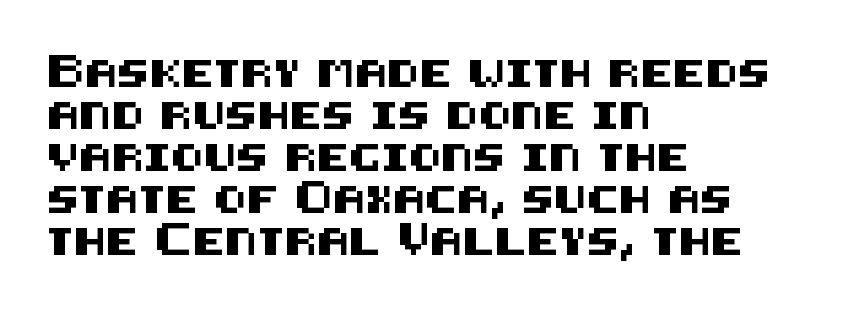
{"italic": "no", "underline": "no", "align": "left", "line_spacing": "normal", "line_spacing_ratio": 1.56, "letter_spacing": "normal", "letter_spacing_em": 0.0, "glyph_px": 27}
